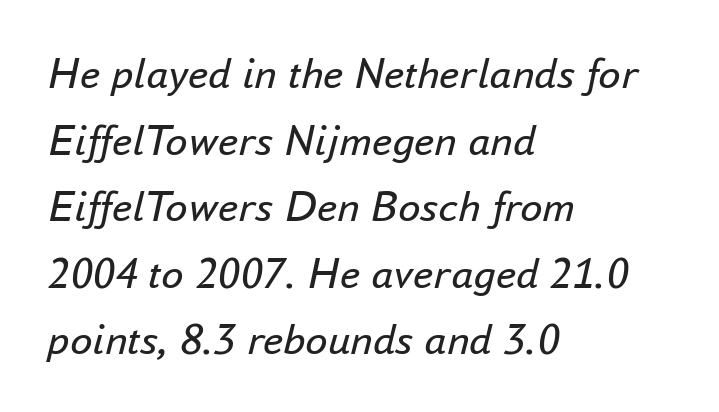
{"italic": "yes", "lean": "right", "slant_degrees": 16, "bold": "no", "weight": "regular", "width": "normal", "stroke_contrast": "low", "x_height": "small", "monospaced": "no", "underline": "no", "align": "left", "line_spacing": "normal", "line_spacing_ratio": 1.48, "letter_spacing": "normal", "letter_spacing_em": 0.0, "glyph_px": 45}
